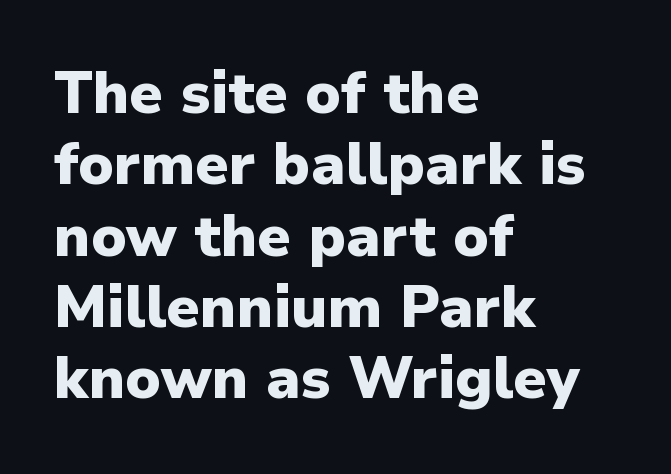
The image shows 58 px heavy sans-serif type, upright; set left-aligned, line spacing 1.23x, normal letter spacing, not underlined; low stroke contrast and a medium x-height.
